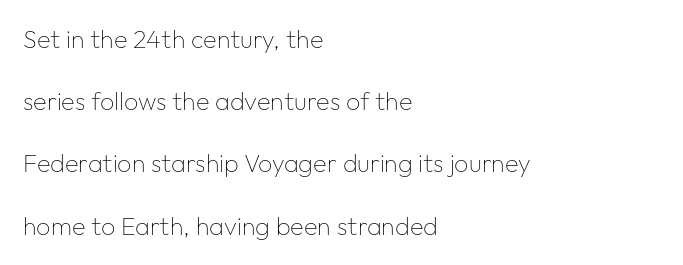
Q: Is the text bold? A: No.
Q: Is the text italic (slanted)? A: No, it is upright.
Q: Is the text underlined? A: No.
Q: How is the paragraph aligned? A: Left-aligned.
Q: Is the spacing between letters normal or unusually wide? A: Normal.
Q: Is the spacing between lines tight, normal or loose? A: Loose.
